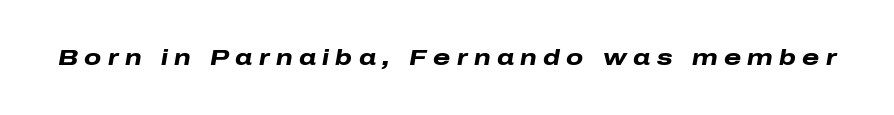
The image shows 22 px bold type, italic (leaning right); set unusually wide letter spacing (+0.29 em), not underlined.
